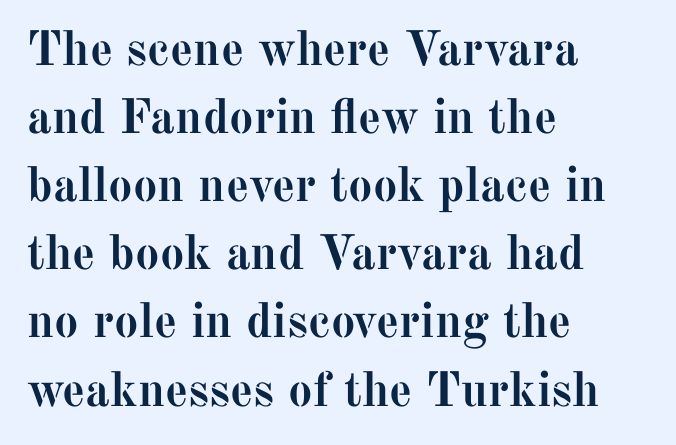
Caption: standard tracking, unaltered. Typographically, this falls in the serif category. The lines sit at an ordinary, default distance from one another. Each glyph is drawn with heavy, bold strokes. The lettering holds an erect, upright posture throughout. The rag falls on the right side of this text block.
